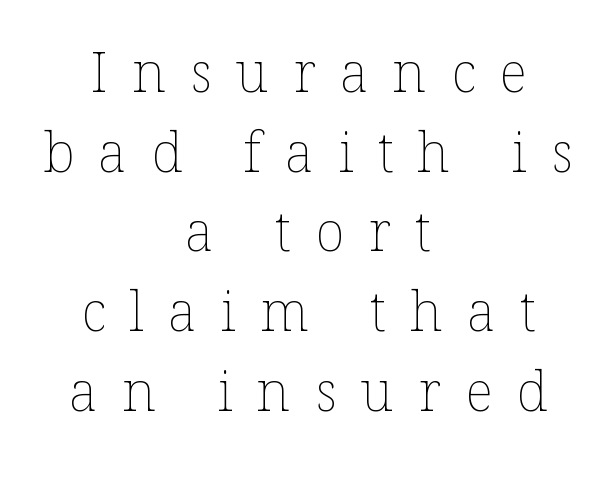
Q: Is the text bold? A: No.
Q: Is the text italic (slanted)? A: No, it is upright.
Q: Is the text underlined? A: No.
Q: How is the paragraph aligned? A: Centered.
Q: Is the spacing between letters normal or unusually wide? A: Unusually wide.
Q: Is the spacing between lines tight, normal or loose? A: Normal.
Q: Width (condensed, normal, or wide)? A: Normal.
Q: Stroke contrast? A: Low.
Q: x-height? A: Medium.
Q: Monospaced? A: No.
